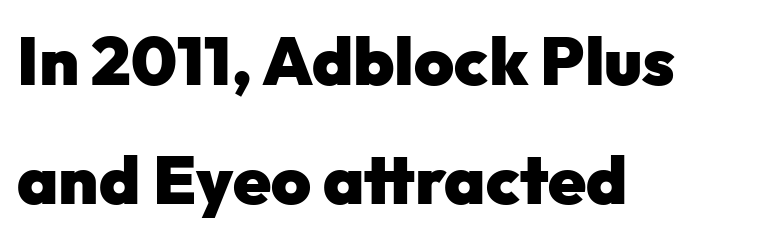
Q: Is the text bold? A: Yes.
Q: Is the text italic (slanted)? A: No, it is upright.
Q: Is the typeface a serif or a sans-serif typeface? A: Sans-serif.
Q: Is the text underlined? A: No.
Q: How is the paragraph aligned? A: Left-aligned.
Q: Is the spacing between letters normal or unusually wide? A: Normal.
Q: Width (condensed, normal, or wide)? A: Normal.
Q: Stroke contrast? A: Low.
Q: x-height? A: Medium.
Q: Monospaced? A: No.
